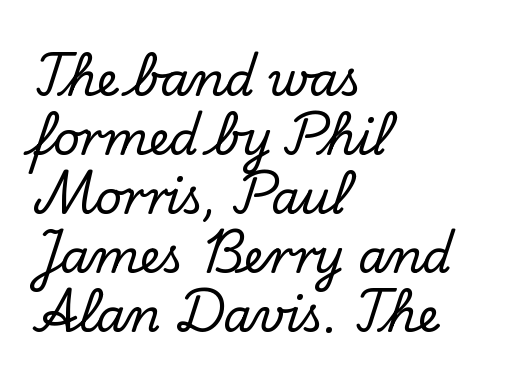
Q: Is the text italic (slanted)? A: Yes.
Q: Is the typeface a serif or a sans-serif typeface? A: Serif.
Q: Is the text underlined? A: No.
Q: How is the paragraph aligned? A: Left-aligned.
Q: Is the spacing between letters normal or unusually wide? A: Normal.
Q: Is the spacing between lines tight, normal or loose? A: Normal.
Q: Width (condensed, normal, or wide)? A: Normal.
Q: Stroke contrast? A: Low.
Q: x-height? A: Small.
Q: Monospaced? A: No.
